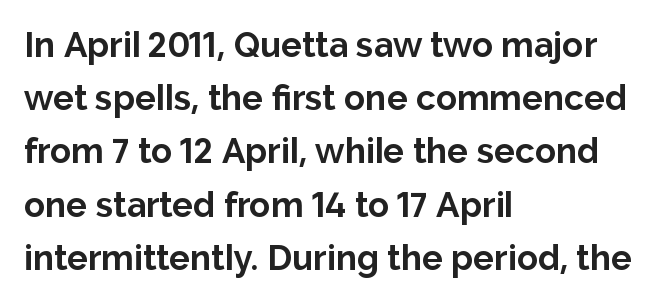
No word sits above an underline. Tall strokes in this sample are plumb rather than angled. Does the copy run flush right? No — it runs flush left. Line spacing here is normal. Students, this is bold: see how much ink each stroke carries.
